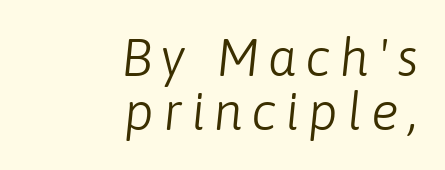
The image shows 52 px light type, italic (leaning right); set right-aligned, tight line spacing (1.04x), not underlined; low stroke contrast and a medium x-height.
